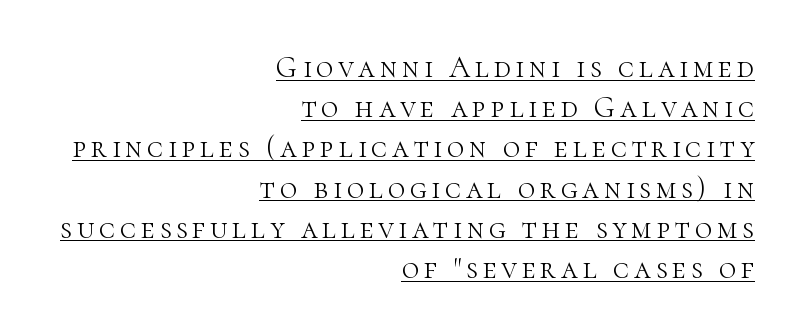
Leading matches the norm, producing a regular column. Is there an underline? Yes — a line sits under the letters. A typesetter would call this proportional, since set widths differ per character. If you drew a ruler down the right edge, every line would touch it. Stroke mass is kept to a normal reading level or below.
